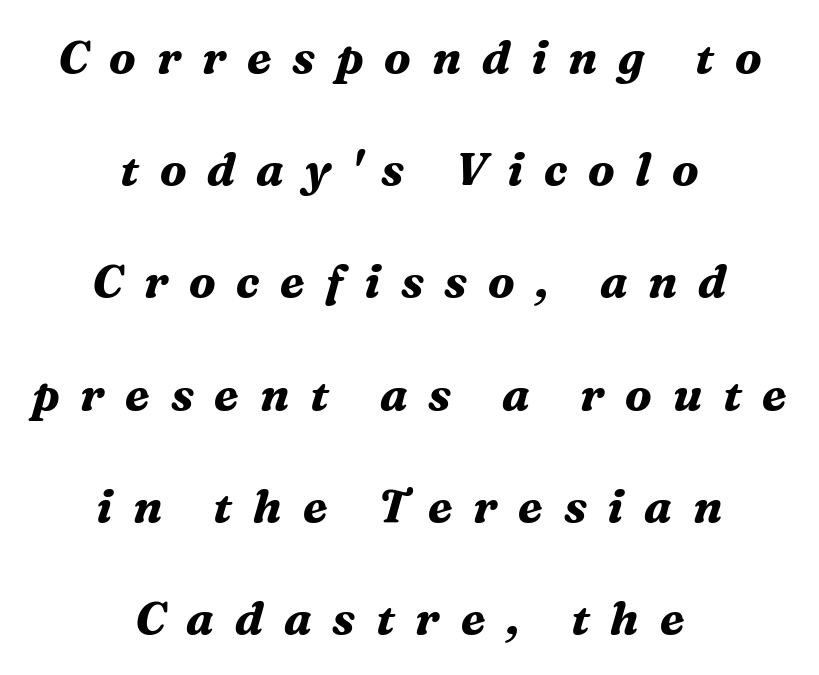
Q: Is the text bold? A: Yes.
Q: Is the text italic (slanted)? A: Yes, it leans right by about 16 degrees.
Q: Is the typeface a serif or a sans-serif typeface? A: Serif.
Q: Is the text underlined? A: No.
Q: How is the paragraph aligned? A: Centered.
Q: Is the spacing between letters normal or unusually wide? A: Unusually wide.
Q: Is the spacing between lines tight, normal or loose? A: Loose.
Q: Width (condensed, normal, or wide)? A: Normal.
Q: Stroke contrast? A: Medium.
Q: x-height? A: Medium.
Q: Monospaced? A: No.
